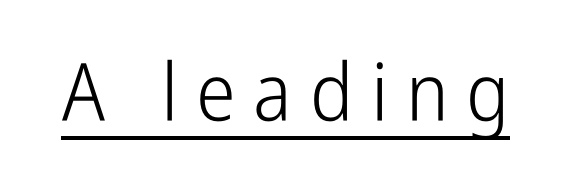
The image shows 80 px light, condensed sans-serif type, upright; set unusually wide letter spacing (+0.22 em), underlined; low stroke contrast and a medium x-height.
